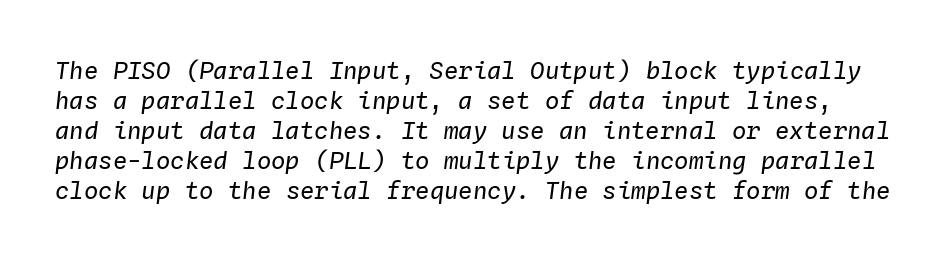
Characters are canted at an angle relative to the baseline's perpendicular. Here the glyphs are tracked normally, forming tight word shapes. The weight would be labelled regular, book, light, or lighter still. Descenders are the only things crossing below the line. Each new line begins a customary step beneath the previous one.
